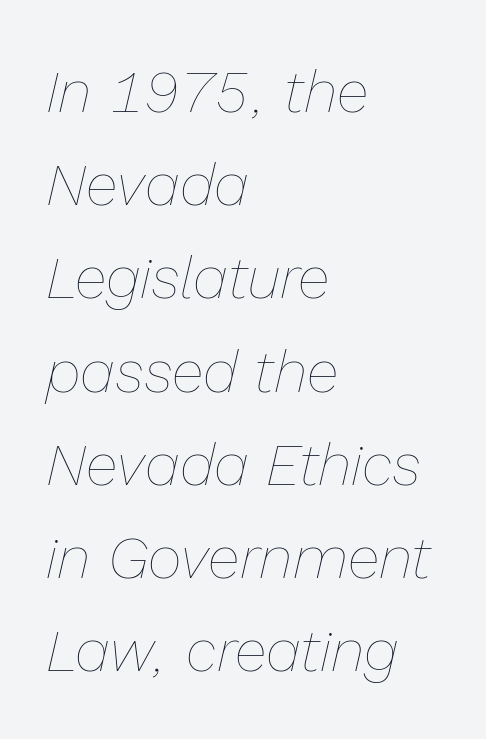
The font sits on the lighter half of the weight spectrum, regular included. Left-aligned paragraph, ragged on the right. Compared with typical paragraphs, the rows here are spaced about the same. There's an unmistakable incline to the writing here. A bare baseline throughout the passage.
